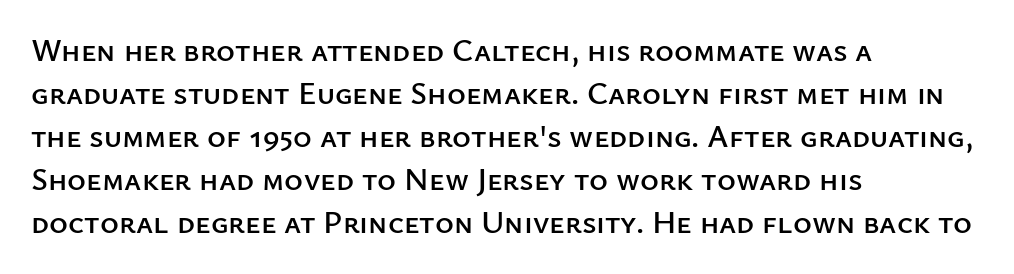
Q: Is the text italic (slanted)? A: No, it is upright.
Q: Is the typeface a serif or a sans-serif typeface? A: Sans-serif.
Q: Is the text underlined? A: No.
Q: How is the paragraph aligned? A: Left-aligned.
Q: Is the spacing between letters normal or unusually wide? A: Normal.
Q: Is the spacing between lines tight, normal or loose? A: Normal.
Q: Width (condensed, normal, or wide)? A: Normal.
Q: Stroke contrast? A: Low.
Q: x-height? A: Medium.
Q: Monospaced? A: No.
